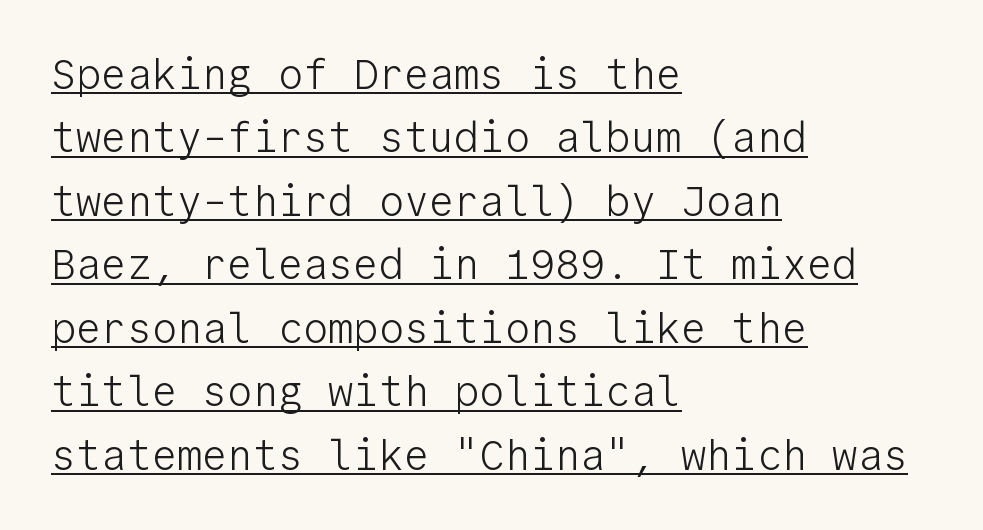
The image shows 42 px light sans-serif type, upright, monospaced; set left-aligned, normal line spacing (1.51x), normal letter spacing, underlined; low stroke contrast and a medium x-height.
